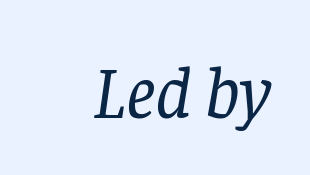
The image shows 74 px regular-weight serif type, italic (leaning right); set normal letter spacing, not underlined; low stroke contrast and a large x-height.
